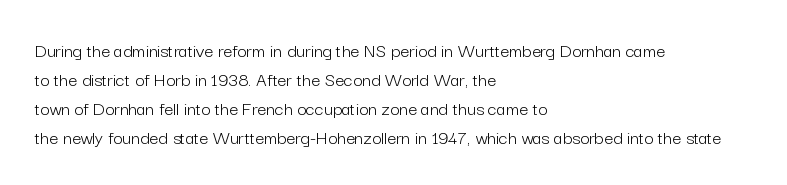
Beneath every word, the page is bare. Stems here are at most as thick as an everyday book face. When letters stand straight like this, we call the style roman or upright. This rendering leaves character spacing at its baseline value. The rendering uses a moderate line-height, typical for paragraphs.
